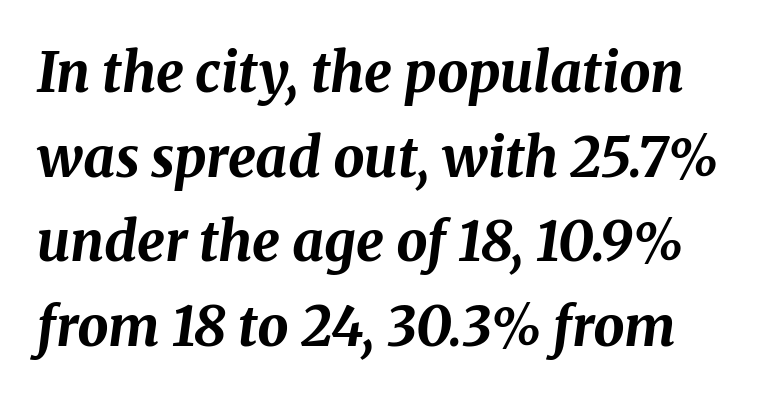
Q: Is the text bold? A: Yes.
Q: Is the text italic (slanted)? A: Yes, it leans right by about 8 degrees.
Q: Is the text underlined? A: No.
Q: Is the spacing between letters normal or unusually wide? A: Normal.
Q: Is the spacing between lines tight, normal or loose? A: Normal.
Q: Width (condensed, normal, or wide)? A: Normal.
Q: Stroke contrast? A: Medium.
Q: x-height? A: Medium.
Q: Monospaced? A: No.
